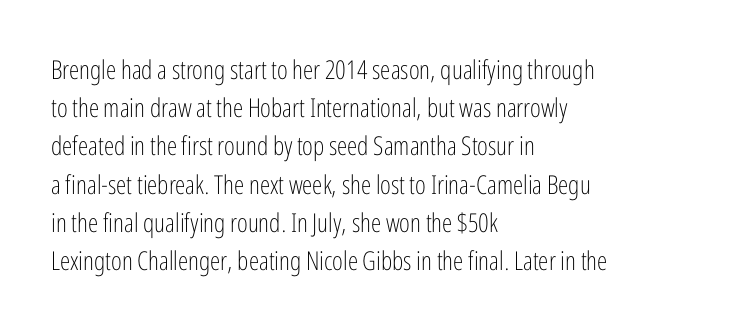
{"italic": "no", "bold": "no", "underline": "no", "align": "left", "line_spacing": "normal", "line_spacing_ratio": 1.47, "letter_spacing": "normal", "letter_spacing_em": 0.0, "glyph_px": 26}
